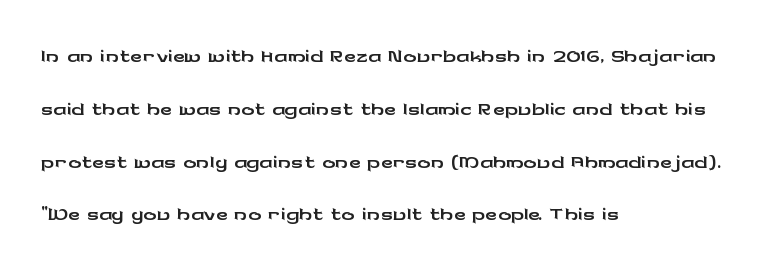
Q: Is the text italic (slanted)? A: No, it is upright.
Q: Is the typeface a serif or a sans-serif typeface? A: Sans-serif.
Q: Is the text underlined? A: No.
Q: How is the paragraph aligned? A: Left-aligned.
Q: Is the spacing between letters normal or unusually wide? A: Normal.
Q: Is the spacing between lines tight, normal or loose? A: Normal.
Q: Width (condensed, normal, or wide)? A: Wide.
Q: Stroke contrast? A: Low.
Q: x-height? A: Medium.
Q: Monospaced? A: No.
